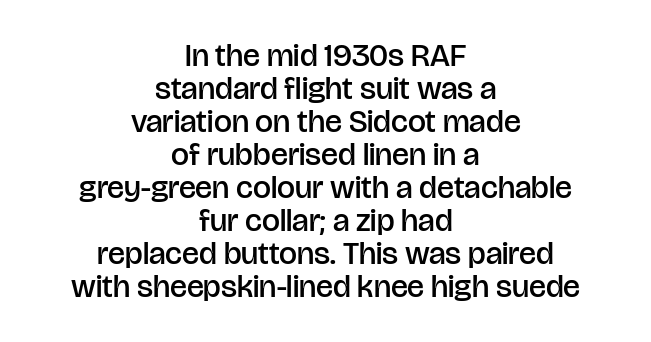
This rendering uses center alignment, leaving both contours irregular but symmetric. A somewhat darkened texture: the type is semibold rather than bold. Check the space under the baseline: it is left empty. Inter-character spacing is left at the font's built-in metrics. Vertical spacing — tight. The characters display no serif detailing; their extremities are plain.
